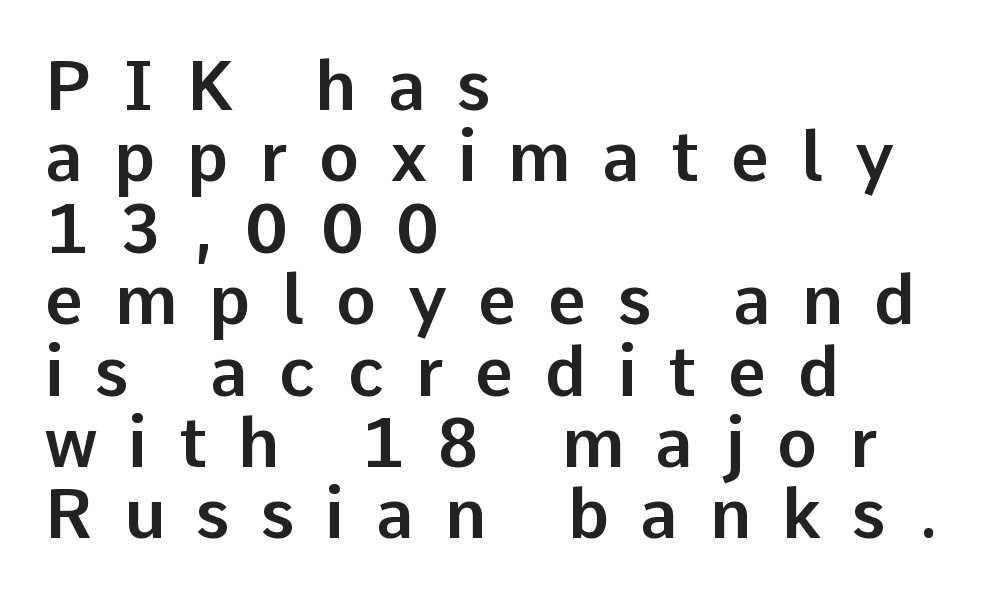
{"serif": "no", "italic": "no", "width": "normal", "stroke_contrast": "low", "x_height": "medium", "monospaced": "no", "underline": "no", "align": "left", "line_spacing": "tight", "line_spacing_ratio": 1.05, "letter_spacing": "wide", "letter_spacing_em": 0.46, "glyph_px": 68}
